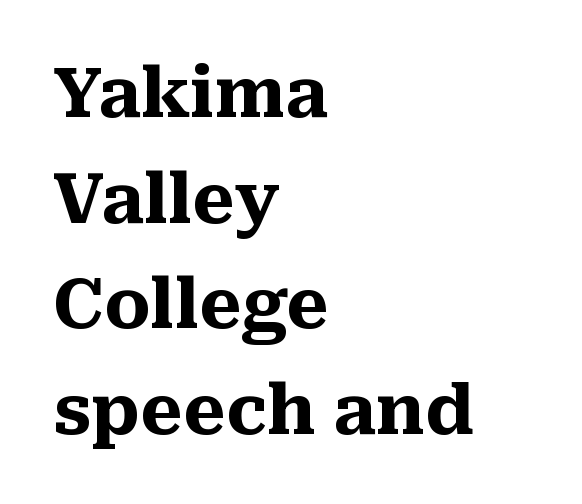
{"serif": "yes", "italic": "no", "bold": "yes", "weight": "heavy", "width": "normal", "stroke_contrast": "medium", "x_height": "medium", "monospaced": "no", "underline": "no", "align": "left", "line_spacing": "normal", "line_spacing_ratio": 1.53, "letter_spacing": "normal", "letter_spacing_em": 0.0, "glyph_px": 69}
